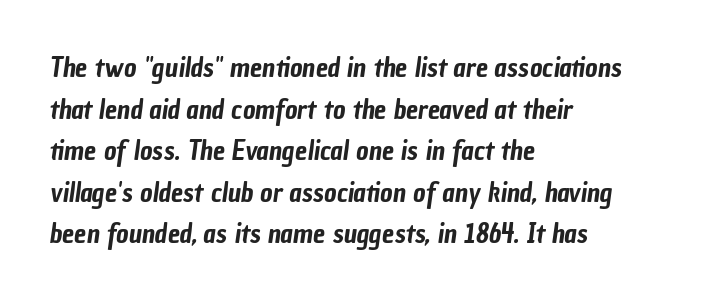
Q: Is the text underlined? A: No.
Q: How is the paragraph aligned? A: Left-aligned.
Q: Is the spacing between letters normal or unusually wide? A: Normal.
Q: Is the spacing between lines tight, normal or loose? A: Normal.
